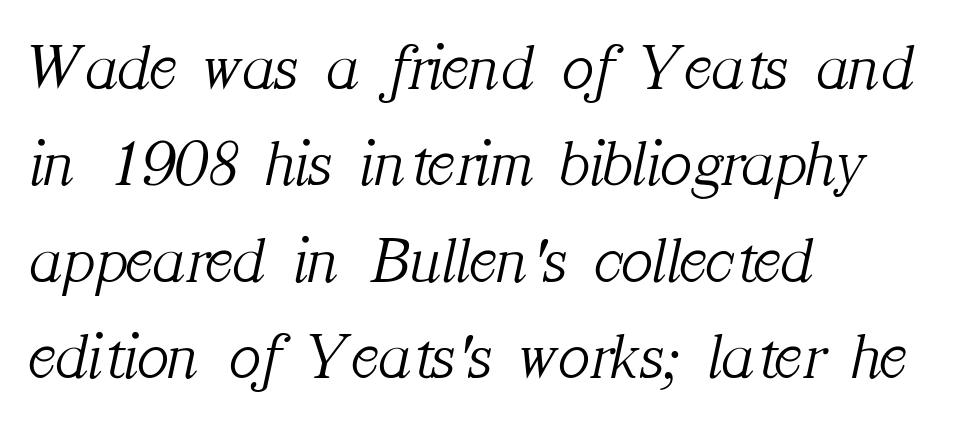
{"serif": "yes", "italic": "yes", "lean": "right", "slant_degrees": 12, "bold": "no", "weight": "light", "width": "normal", "stroke_contrast": "medium", "x_height": "medium", "monospaced": "no", "underline": "no", "align": "left", "line_spacing": "normal", "line_spacing_ratio": 1.46, "letter_spacing": "normal", "letter_spacing_em": 0.0, "glyph_px": 66}
